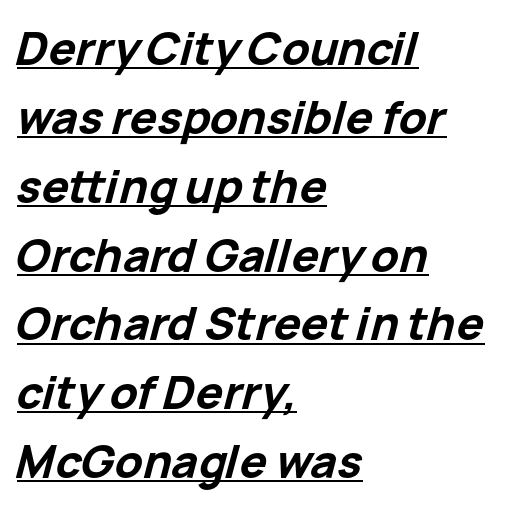
All the whitespace from short lines collects on the right. This sample keeps an unexceptional amount of space between lines. Stroke thickness is high; the sample reads as a true bold. You could not count columns in this text — the font is proportionally spaced. Underline: present.
